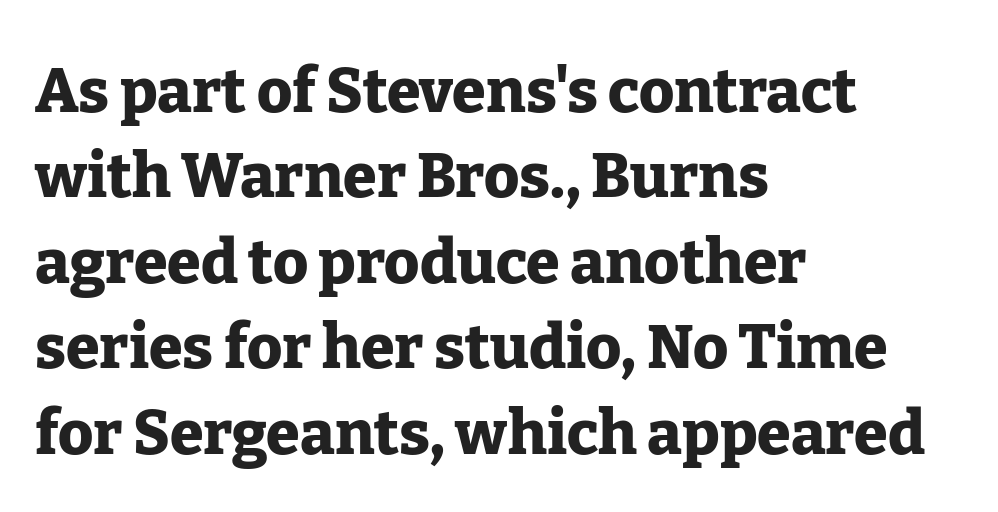
{"serif": "yes", "italic": "no", "bold": "yes", "weight": "heavy", "width": "normal", "stroke_contrast": "low", "x_height": "medium", "monospaced": "no", "underline": "no", "align": "left", "line_spacing": "normal", "line_spacing_ratio": 1.4, "letter_spacing": "normal", "letter_spacing_em": 0.0, "glyph_px": 61}
